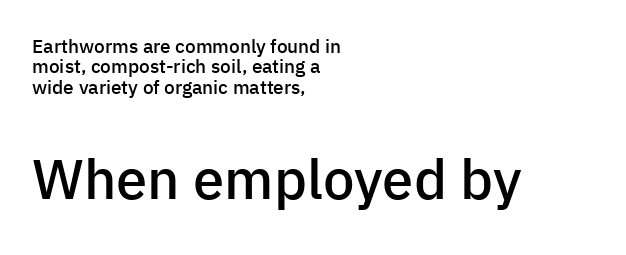
{"serif": "no", "italic": "no", "bold": "semi", "weight": "semibold", "width": "normal", "stroke_contrast": "low", "x_height": "medium", "monospaced": "no", "underline": "no", "align": "left", "line_spacing": "tight", "line_spacing_ratio": 1.07, "letter_spacing": "normal", "letter_spacing_em": 0.0, "larger_block": "second", "size_ratio": 2.95, "glyph_px": 56}
